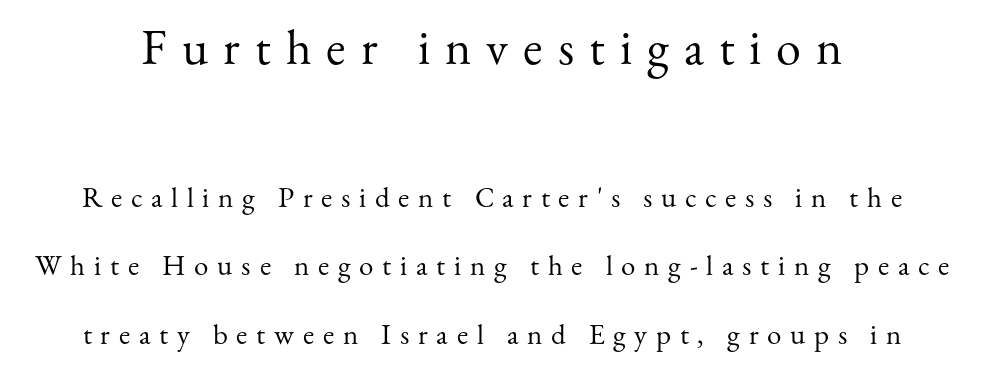
The image shows 50 px regular-weight serif type, upright; set centered, loose line spacing (2.36x), unusually wide letter spacing (+0.3 em), not underlined; the first (top) block is 1.72x larger; medium stroke contrast and a small x-height.
